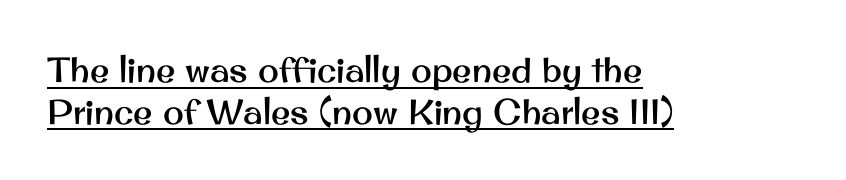
{"serif": "no", "italic": "no", "width": "normal", "stroke_contrast": "medium", "x_height": "small", "monospaced": "no", "underline": "yes", "align": "left", "line_spacing_ratio": 1.19, "letter_spacing": "normal", "letter_spacing_em": 0.0, "glyph_px": 35}
